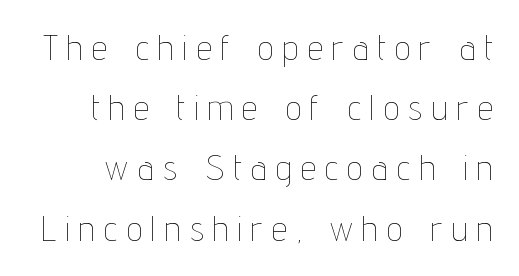
Q: Is the text bold? A: No.
Q: Is the text italic (slanted)? A: No, it is upright.
Q: Is the text underlined? A: No.
Q: Is the spacing between letters normal or unusually wide? A: Unusually wide.
Q: Width (condensed, normal, or wide)? A: Condensed.
Q: Stroke contrast? A: Low.
Q: x-height? A: Medium.
Q: Monospaced? A: No.
